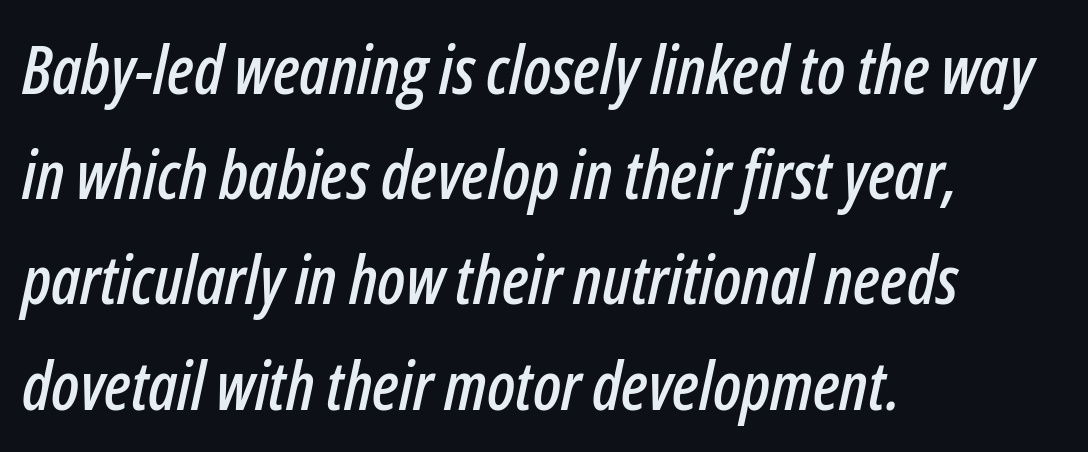
The image shows 67 px condensed type, italic (leaning right); set left-aligned, normal line spacing (1.57x), normal letter spacing, not underlined; low stroke contrast and a medium x-height.
